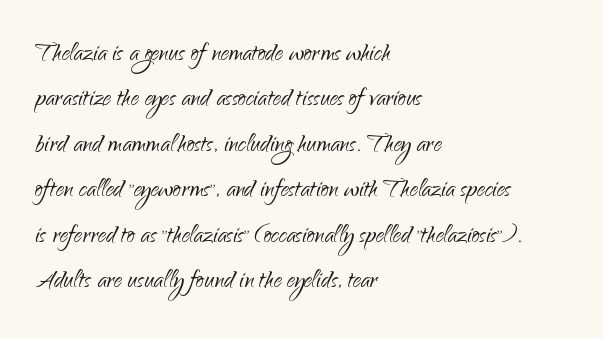
Here the designer chose a conventional face with non-uniform glyph widths. Stroke terminals: plain, sans-serif. Students, note that the glyphs here touch the page at normal intervals. Lines of text with bare space underneath. The space between consecutive lines is moderate. The strokes carry an ordinary text weight at most.
